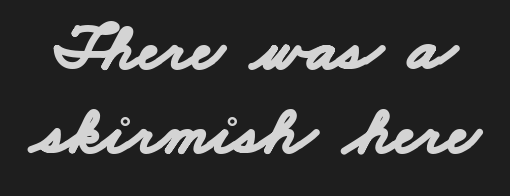
The image shows 68 px bold, wide sans-serif type; set line spacing 1.24x, normal letter spacing, not underlined; low stroke contrast and a small x-height.
